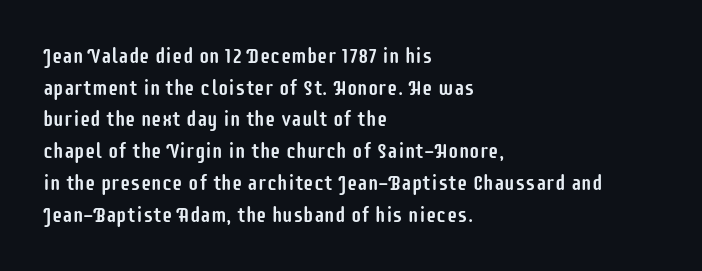
Has an underline been added? It has not. Do the letters lean? They stand straight. Notice how descenders clear the ascenders below comfortably — that's standard leading. The line texture is even and compact thanks to regular tracking.
